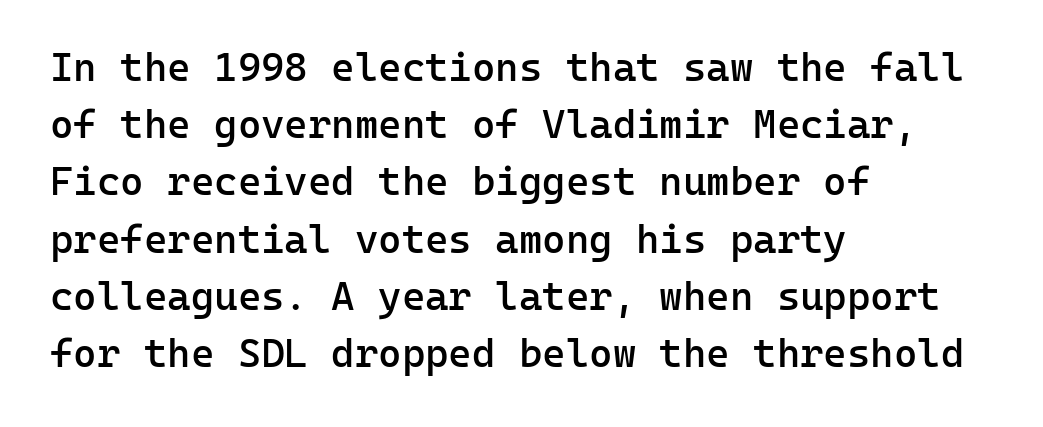
Q: Is the text bold? A: Semi-bold.
Q: Is the text italic (slanted)? A: No, it is upright.
Q: Is the typeface a serif or a sans-serif typeface? A: Sans-serif.
Q: Is the text underlined? A: No.
Q: How is the paragraph aligned? A: Left-aligned.
Q: Is the spacing between letters normal or unusually wide? A: Normal.
Q: Is the spacing between lines tight, normal or loose? A: Normal.
Q: Width (condensed, normal, or wide)? A: Normal.
Q: Stroke contrast? A: Low.
Q: x-height? A: Medium.
Q: Monospaced? A: Yes.
